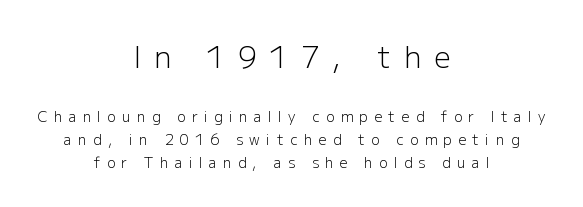
{"serif": "no", "italic": "no", "bold": "no", "weight": "light", "width": "normal", "stroke_contrast": "low", "x_height": "medium", "monospaced": "no", "underline": "no", "align": "center", "line_spacing": "normal", "line_spacing_ratio": 1.64, "letter_spacing": "wide", "letter_spacing_em": 0.46, "larger_block": "first", "size_ratio": 2.07, "glyph_px": 29}
